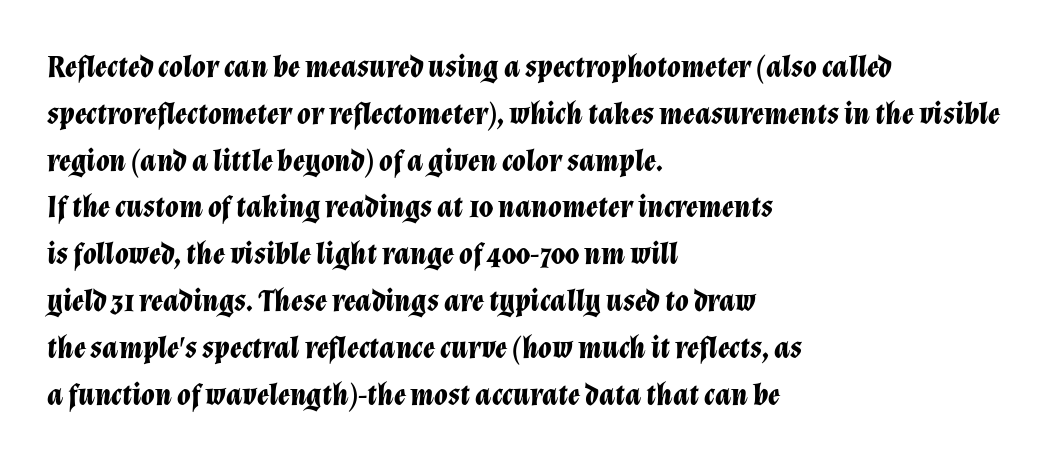
The image shows 31 px bold type, italic (leaning right); set left-aligned, normal line spacing (1.51x), normal letter spacing, not underlined; low stroke contrast and a medium x-height.
